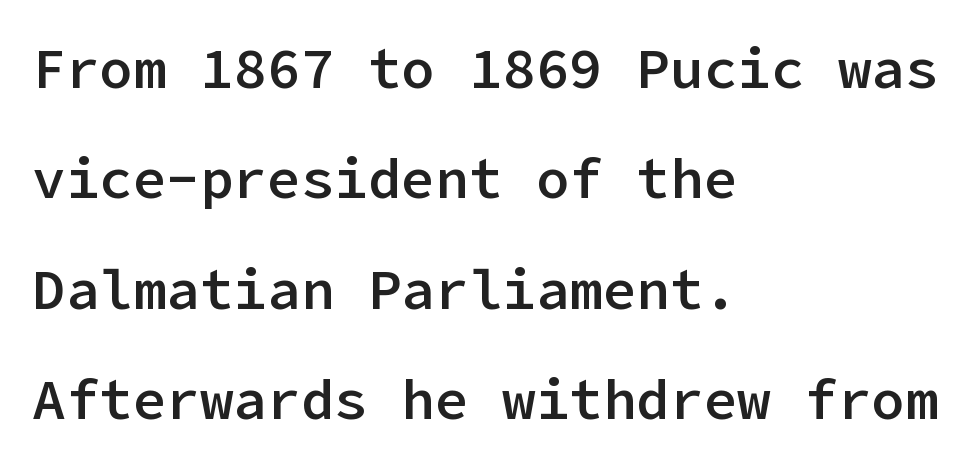
Each line starts at the same left margin while the right side varies. Underline: absent. The rendering keeps characters at their native spacing. Notice how the stems are strictly vertical — no italics here.
